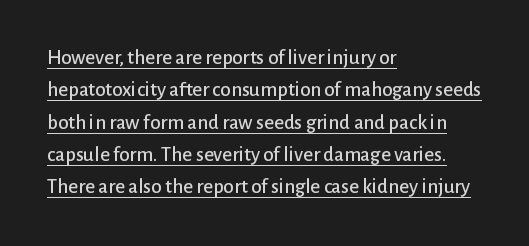
Q: Is the text italic (slanted)? A: No, it is upright.
Q: Is the text underlined? A: Yes.
Q: How is the paragraph aligned? A: Left-aligned.
Q: Is the spacing between letters normal or unusually wide? A: Normal.
Q: Is the spacing between lines tight, normal or loose? A: Normal.
